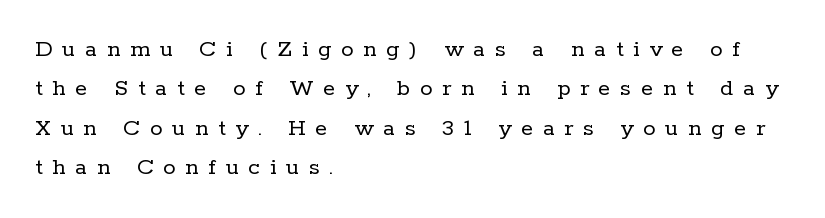
The image shows 25 px text type, upright; set left-aligned, normal line spacing (1.58x), unusually wide letter spacing (+0.39 em), not underlined.
